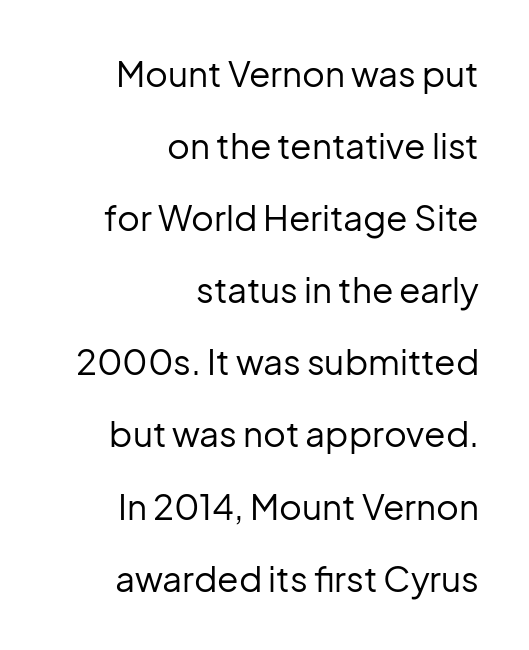
The image shows 35 px regular-weight sans-serif type, upright; set right-aligned, loose line spacing (2.06x), normal letter spacing, not underlined; low stroke contrast and a medium x-height.
